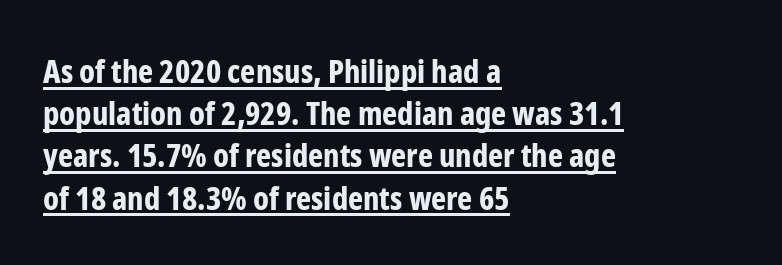
Q: Is the text bold? A: Yes.
Q: Is the text italic (slanted)? A: No, it is upright.
Q: Is the typeface a serif or a sans-serif typeface? A: Sans-serif.
Q: Is the text underlined? A: Yes.
Q: How is the paragraph aligned? A: Left-aligned.
Q: Is the spacing between letters normal or unusually wide? A: Normal.
Q: Is the spacing between lines tight, normal or loose? A: Normal.
Q: Width (condensed, normal, or wide)? A: Condensed.
Q: Stroke contrast? A: Low.
Q: x-height? A: Medium.
Q: Monospaced? A: No.
